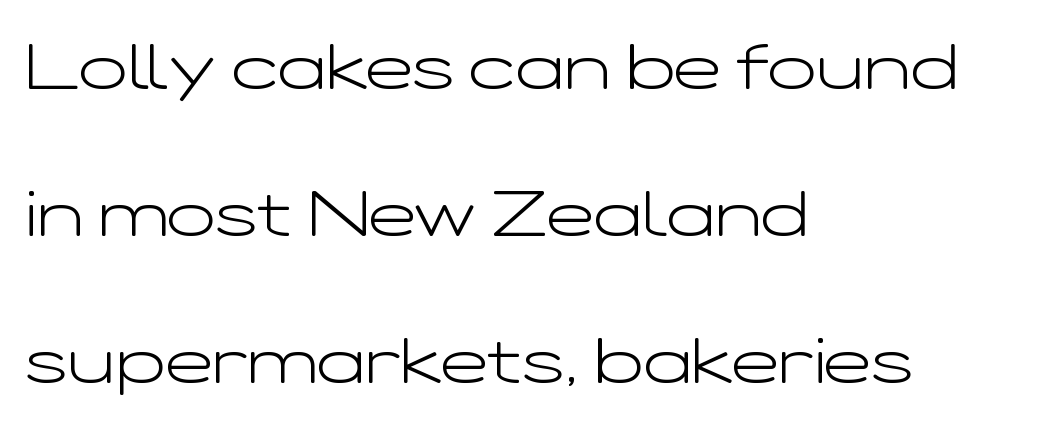
Q: Is the text bold? A: No.
Q: Is the text italic (slanted)? A: No, it is upright.
Q: Is the typeface a serif or a sans-serif typeface? A: Sans-serif.
Q: Is the text underlined? A: No.
Q: How is the paragraph aligned? A: Left-aligned.
Q: Is the spacing between letters normal or unusually wide? A: Normal.
Q: Is the spacing between lines tight, normal or loose? A: Loose.
Q: Width (condensed, normal, or wide)? A: Wide.
Q: Stroke contrast? A: Low.
Q: x-height? A: Medium.
Q: Monospaced? A: No.
